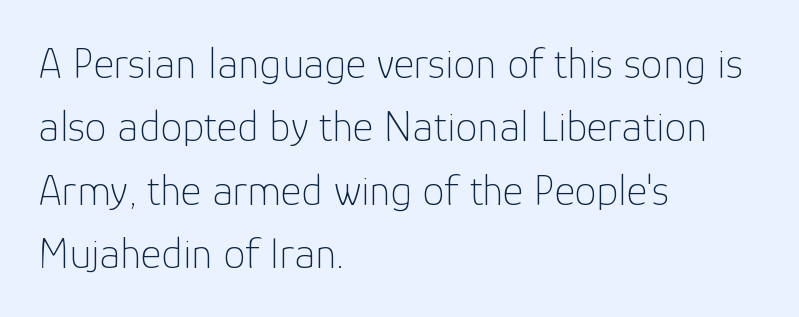
{"serif": "no", "italic": "no", "bold": "no", "weight": "thin", "width": "normal", "stroke_contrast": "low", "x_height": "medium", "monospaced": "no", "underline": "no", "align": "left", "line_spacing": "normal", "line_spacing_ratio": 1.44, "letter_spacing": "normal", "letter_spacing_em": 0.0, "glyph_px": 44}
